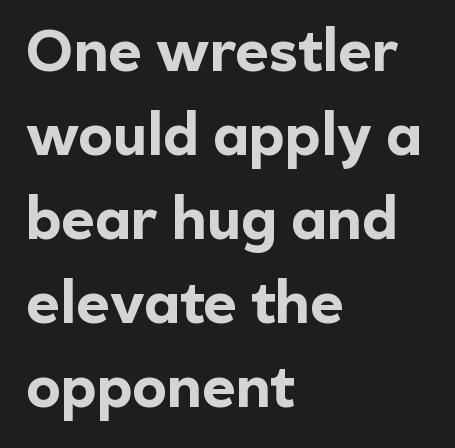
Set as a true bold cut, around the 700 mark. Reading down the column, the eye jumps a familiar distance to each next line. Check under the words: just untouched page. Line beginnings align vertically; line endings do not. No extra tracking has been applied to these lines.
